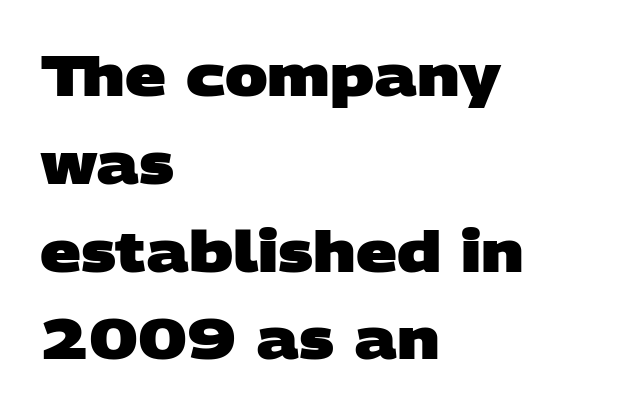
Q: Is the text bold? A: Yes.
Q: Is the typeface a serif or a sans-serif typeface? A: Sans-serif.
Q: Is the text underlined? A: No.
Q: How is the paragraph aligned? A: Left-aligned.
Q: Is the spacing between letters normal or unusually wide? A: Normal.
Q: Is the spacing between lines tight, normal or loose? A: Normal.
Q: Width (condensed, normal, or wide)? A: Wide.
Q: Stroke contrast? A: Low.
Q: x-height? A: Large.
Q: Monospaced? A: No.
